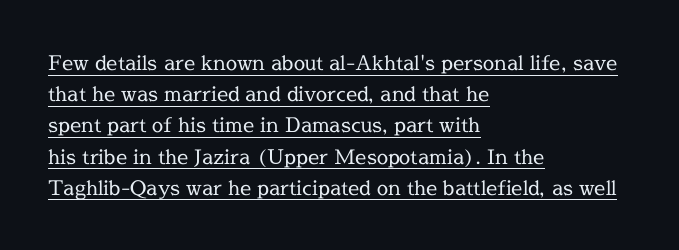
{"italic": "no", "bold": "no", "underline": "yes", "align": "left", "line_spacing": "normal", "line_spacing_ratio": 1.56, "letter_spacing": "normal", "letter_spacing_em": 0.0, "glyph_px": 20}
